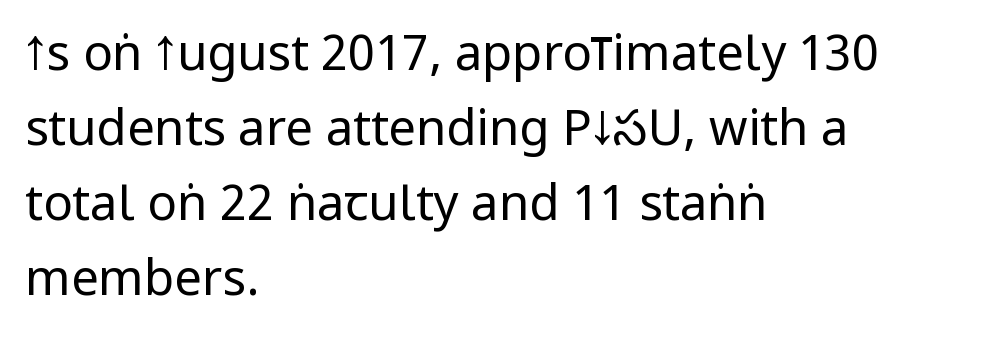
The image shows 49 px regular-weight, condensed sans-serif type, upright; set left-aligned, normal line spacing (1.53x), normal letter spacing, not underlined; low stroke contrast and a large x-height.
